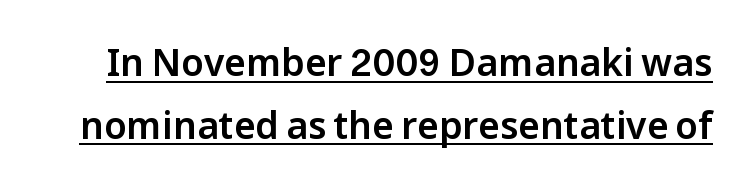
This is sans-serif lettering, the kind often seen on screens and signage. There is no visible air inserted between adjacent glyphs. The space between consecutive lines is moderate. Emphasis is given by a line drawn under the lettering. These lines were composed using upright roman letters.
